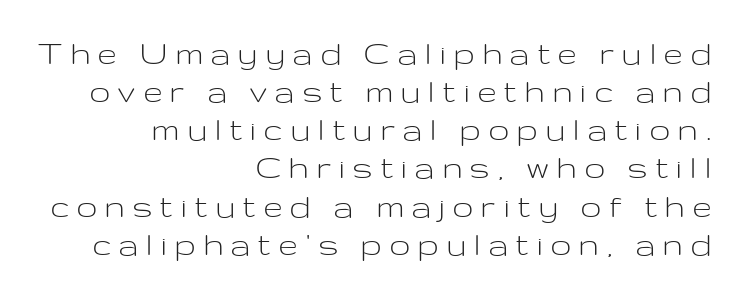
Q: Is the text bold? A: No.
Q: Is the text italic (slanted)? A: No, it is upright.
Q: Is the typeface a serif or a sans-serif typeface? A: Sans-serif.
Q: Is the text underlined? A: No.
Q: How is the paragraph aligned? A: Right-aligned.
Q: Is the spacing between letters normal or unusually wide? A: Unusually wide.
Q: Is the spacing between lines tight, normal or loose? A: Tight.
Q: Width (condensed, normal, or wide)? A: Wide.
Q: Stroke contrast? A: Low.
Q: x-height? A: Medium.
Q: Monospaced? A: No.
